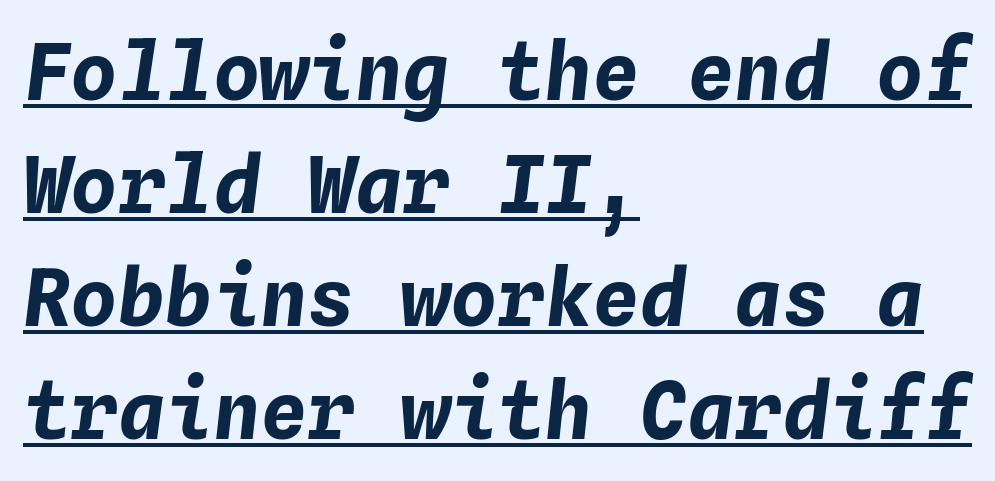
Caption: multi-line text, flush left, ragged right. This rendering features underlined lettering. Inter-character spacing is left at the font's built-in metrics. The letters march in equal steps, a hallmark of fixed-pitch type. Compared with typical paragraphs, the rows here are spaced about the same. An italicized treatment has been applied to the whole sample.
